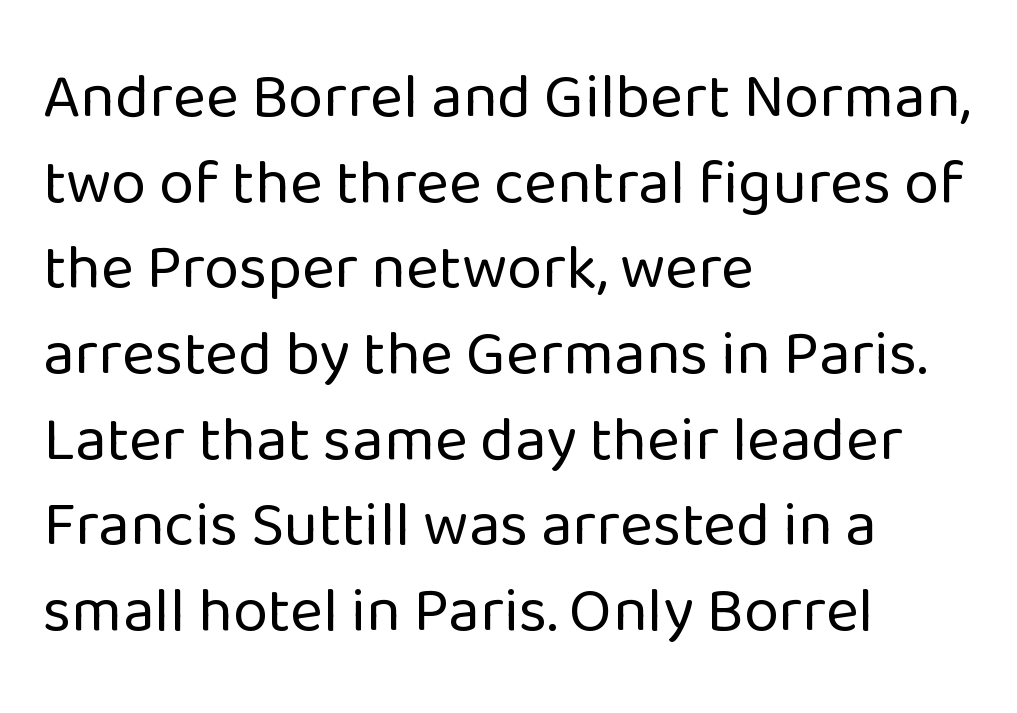
The image shows 63 px regular-weight sans-serif type, upright; set left-aligned, normal line spacing (1.36x), normal letter spacing, not underlined; low stroke contrast and a medium x-height.
